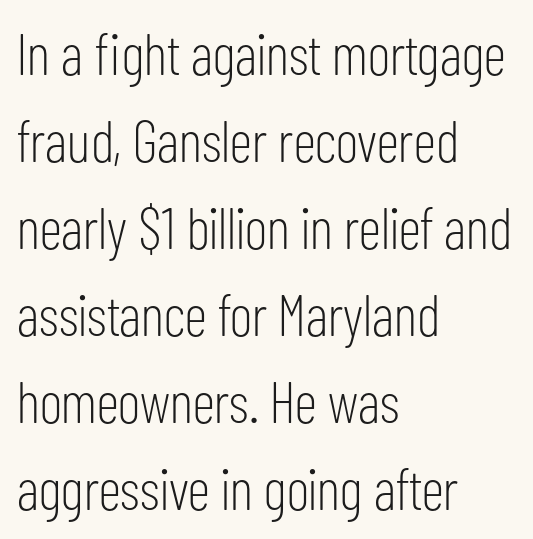
Q: Is the text bold? A: No.
Q: Is the text italic (slanted)? A: No, it is upright.
Q: Is the typeface a serif or a sans-serif typeface? A: Sans-serif.
Q: Is the text underlined? A: No.
Q: How is the paragraph aligned? A: Left-aligned.
Q: Is the spacing between letters normal or unusually wide? A: Normal.
Q: Is the spacing between lines tight, normal or loose? A: Normal.
Q: Width (condensed, normal, or wide)? A: Condensed.
Q: Stroke contrast? A: Low.
Q: x-height? A: Medium.
Q: Monospaced? A: No.
